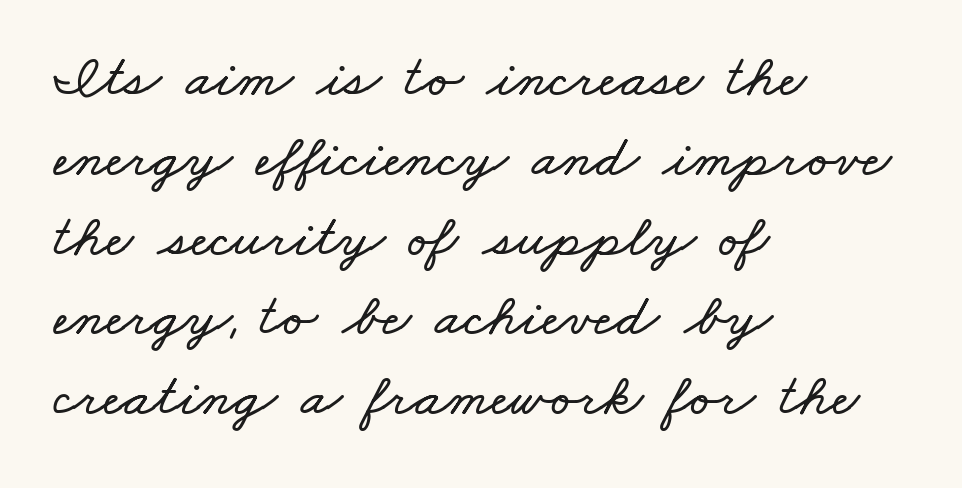
Q: Is the text underlined? A: No.
Q: How is the paragraph aligned? A: Left-aligned.
Q: Is the spacing between letters normal or unusually wide? A: Normal.
Q: Is the spacing between lines tight, normal or loose? A: Normal.
Q: Width (condensed, normal, or wide)? A: Wide.
Q: Stroke contrast? A: Low.
Q: x-height? A: Small.
Q: Monospaced? A: No.
